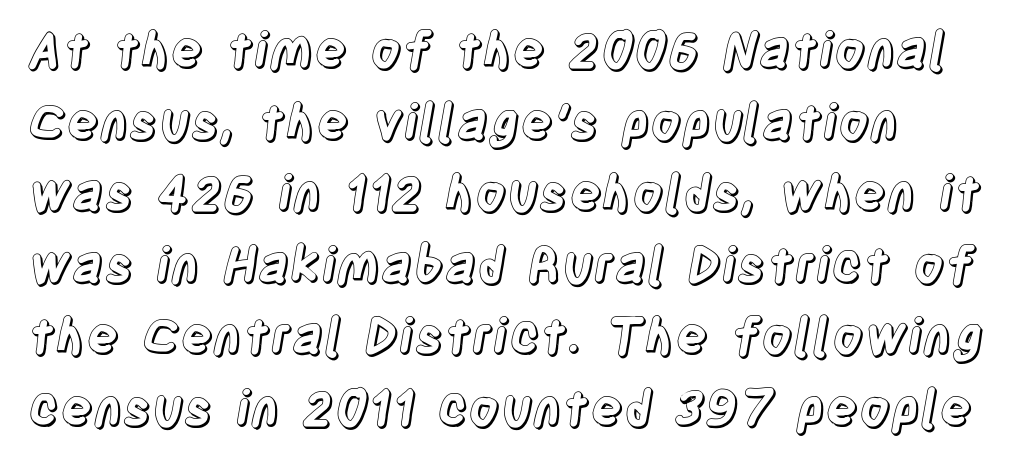
Is the letter spacing exaggerated? No — it looks like the ordinary default. Descender tails drop into unmarked territory. Character widths vary here, with narrow letters taking less room than wide ones. Each new line begins a customary step beneath the previous one.
